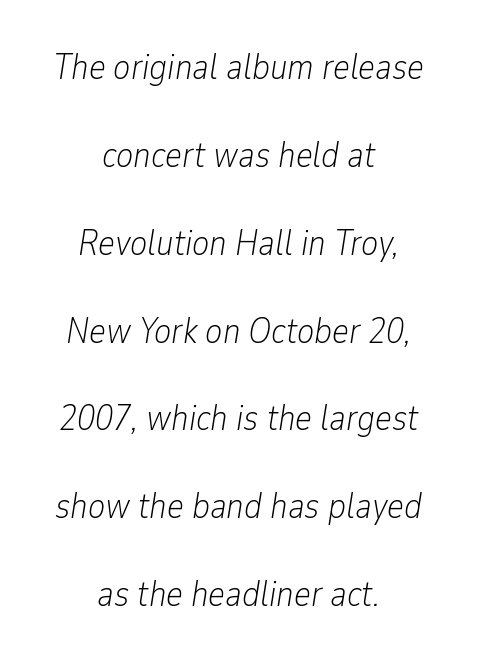
Q: Is the text bold? A: No.
Q: Is the text italic (slanted)? A: Yes, it leans right by about 9 degrees.
Q: Is the text underlined? A: No.
Q: How is the paragraph aligned? A: Centered.
Q: Is the spacing between letters normal or unusually wide? A: Normal.
Q: Is the spacing between lines tight, normal or loose? A: Loose.
Q: Width (condensed, normal, or wide)? A: Condensed.
Q: Stroke contrast? A: Low.
Q: x-height? A: Medium.
Q: Monospaced? A: No.
